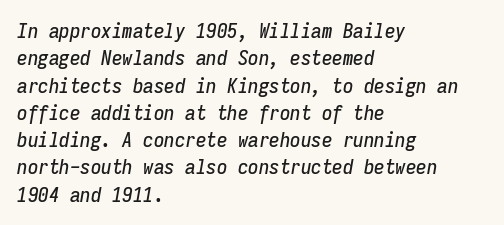
The image shows 21 px text type, italic (leaning right); set left-aligned, normal line spacing (1.3x), normal letter spacing, not underlined.
